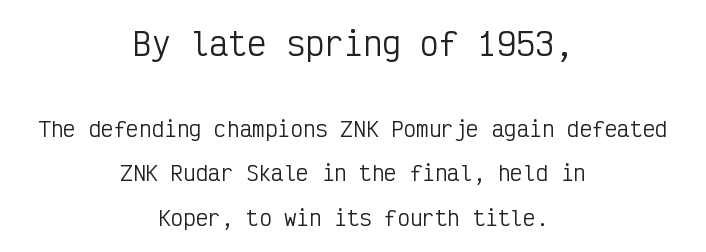
Q: Is the text bold? A: No.
Q: Is the text italic (slanted)? A: No, it is upright.
Q: Is the typeface a serif or a sans-serif typeface? A: Sans-serif.
Q: Is the text underlined? A: No.
Q: How is the paragraph aligned? A: Centered.
Q: Is the spacing between letters normal or unusually wide? A: Normal.
Q: Is the spacing between lines tight, normal or loose? A: Loose.
Q: Which block of text is set in a larger size, the first (top) or the second (bottom)? A: The first (top) one.
Q: Width (condensed, normal, or wide)? A: Condensed.
Q: Stroke contrast? A: Low.
Q: x-height? A: Medium.
Q: Monospaced? A: Yes.
